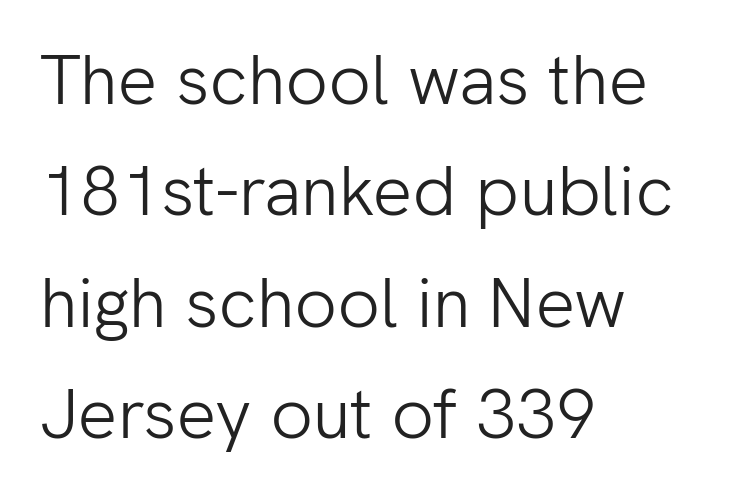
{"serif": "no", "italic": "no", "bold": "no", "weight": "light", "width": "normal", "stroke_contrast": "low", "x_height": "medium", "monospaced": "no", "underline": "no", "align": "left", "line_spacing": "normal", "line_spacing_ratio": 1.59, "letter_spacing": "normal", "letter_spacing_em": 0.0, "glyph_px": 70}
